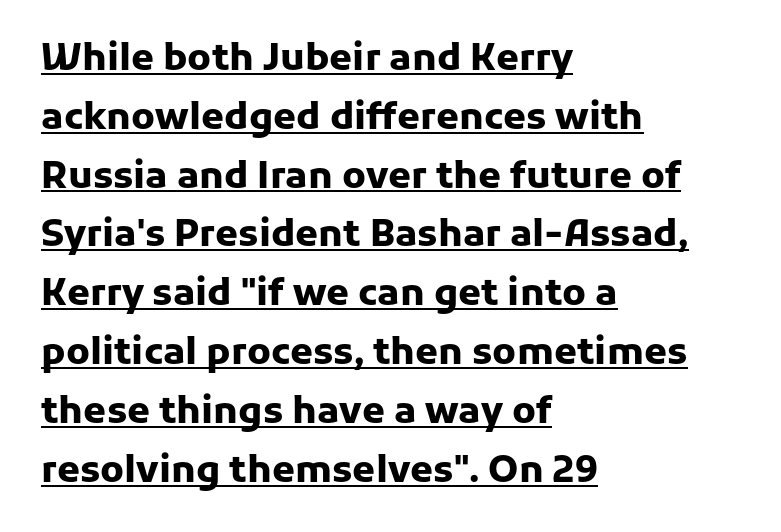
The image shows 37 px heavy sans-serif type, upright; set left-aligned, normal line spacing (1.59x), normal letter spacing, underlined; low stroke contrast and a medium x-height.
